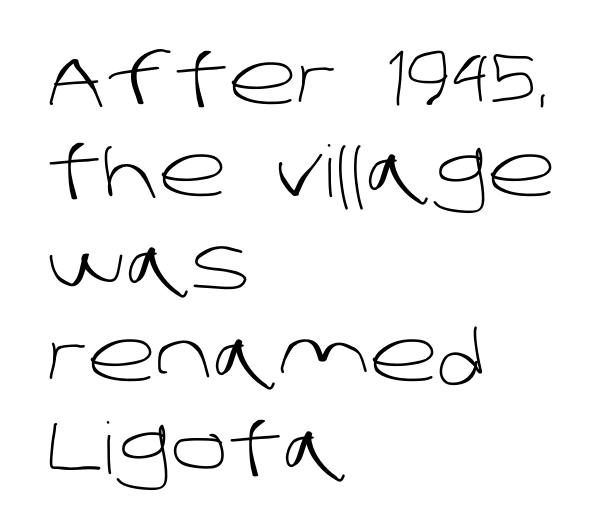
{"serif": "no", "bold": "no", "weight": "light", "width": "normal", "stroke_contrast": "low", "x_height": "large", "monospaced": "no", "underline": "no", "align": "left", "line_spacing": "normal", "line_spacing_ratio": 1.3, "letter_spacing": "normal", "letter_spacing_em": 0.0, "glyph_px": 71}
